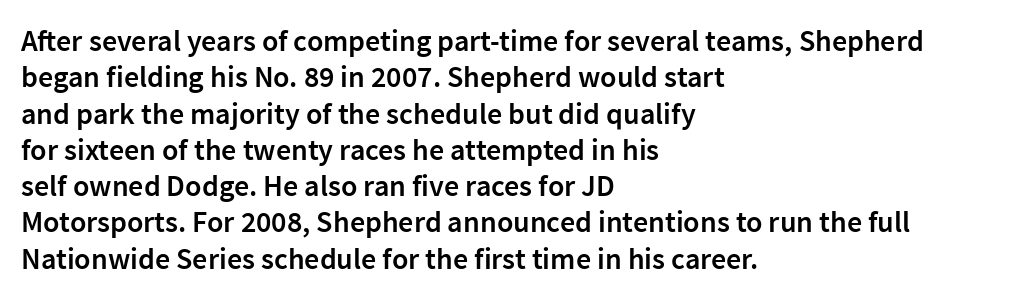
Spacing between characters is what you'd get straight out of the box. Is this a sans? Yes — the strokes have no serifs. This sample is left-justified, so line endings fall wherever the words run out. This is the regular roman posture of the typeface. Nobody drew a line under any word here. Typesetter's note: demi weight, one step under bold.
